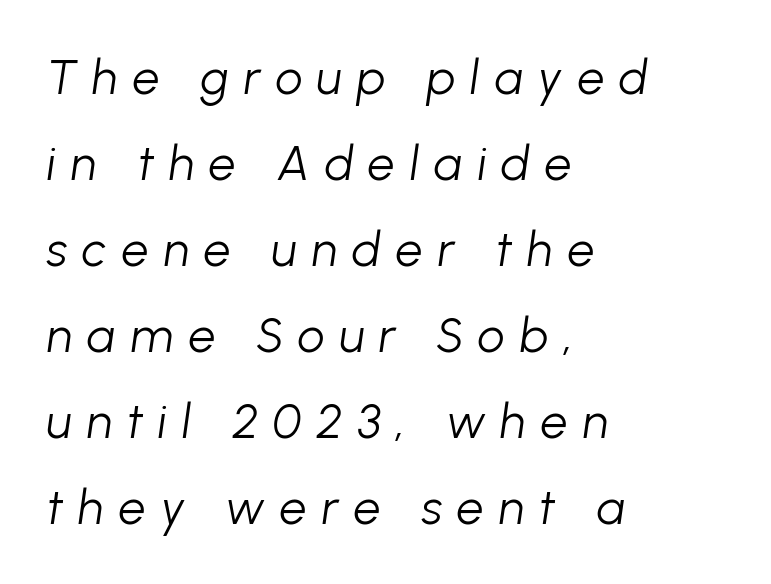
{"italic": "yes", "lean": "right", "slant_degrees": 8, "bold": "no", "weight": "light", "width": "normal", "stroke_contrast": "low", "x_height": "medium", "monospaced": "no", "underline": "no", "align": "left", "line_spacing_ratio": 1.79, "letter_spacing": "wide", "letter_spacing_em": 0.31, "glyph_px": 48}
